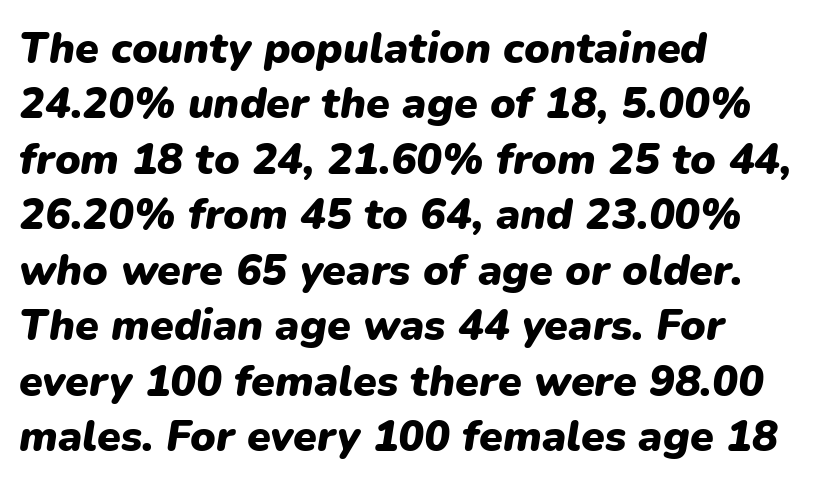
{"italic": "yes", "lean": "right", "slant_degrees": 9, "bold": "yes", "weight": "heavy", "width": "normal", "stroke_contrast": "low", "x_height": "medium", "monospaced": "no", "underline": "no", "align": "left", "line_spacing": "normal", "line_spacing_ratio": 1.29, "letter_spacing": "normal", "letter_spacing_em": 0.0, "glyph_px": 43}
